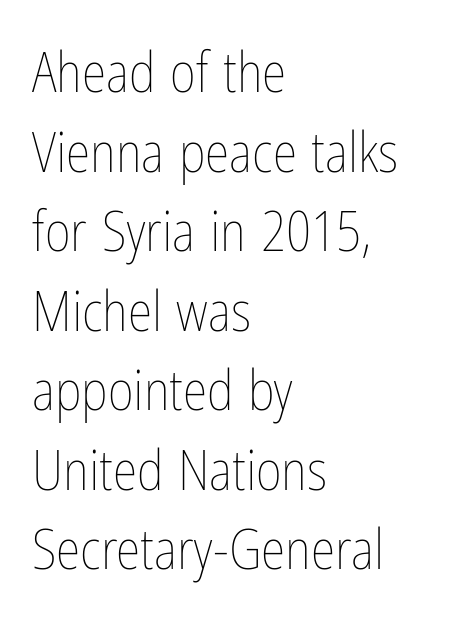
Q: Is the text bold? A: No.
Q: Is the text italic (slanted)? A: No, it is upright.
Q: Is the text underlined? A: No.
Q: How is the paragraph aligned? A: Left-aligned.
Q: Is the spacing between letters normal or unusually wide? A: Normal.
Q: Is the spacing between lines tight, normal or loose? A: Normal.
Q: Width (condensed, normal, or wide)? A: Condensed.
Q: Stroke contrast? A: Low.
Q: x-height? A: Medium.
Q: Monospaced? A: No.
